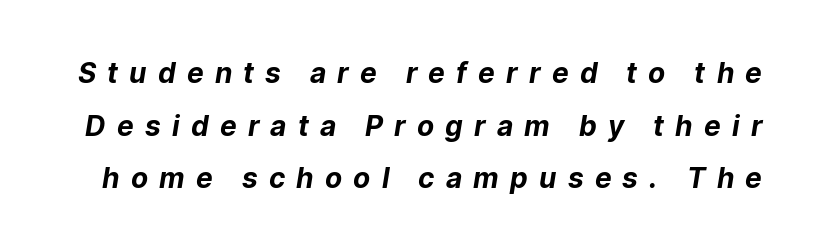
{"serif": "no", "bold": "yes", "weight": "bold", "width": "normal", "stroke_contrast": "low", "x_height": "medium", "monospaced": "no", "underline": "no", "line_spacing_ratio": 1.88, "letter_spacing": "wide", "letter_spacing_em": 0.4, "glyph_px": 28}
